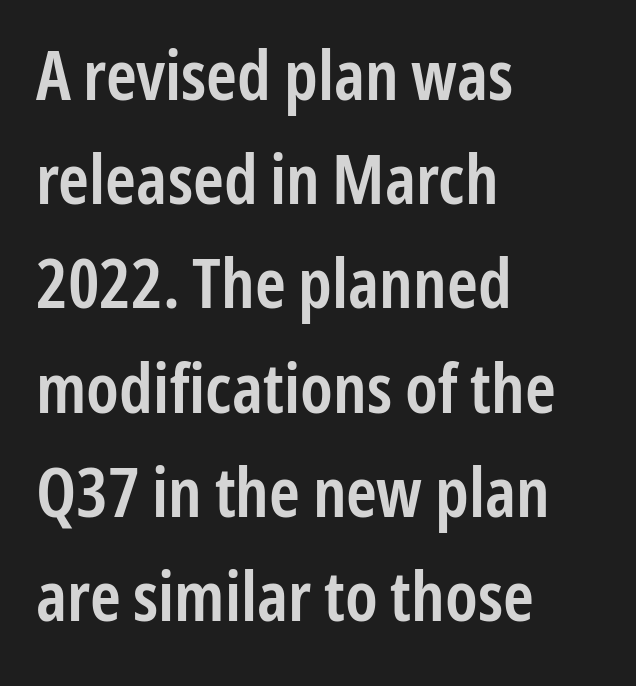
Ascenders rise straight up at ninety degrees. The face used here is proportionally spaced, like ordinary book or web type. The space directly below the letters is spotless. These lines keep a tight, regular rhythm from letter to letter. Observe the absence of serifs on each vertical stroke in this sample. The paragraph shown leans on its left margin.
